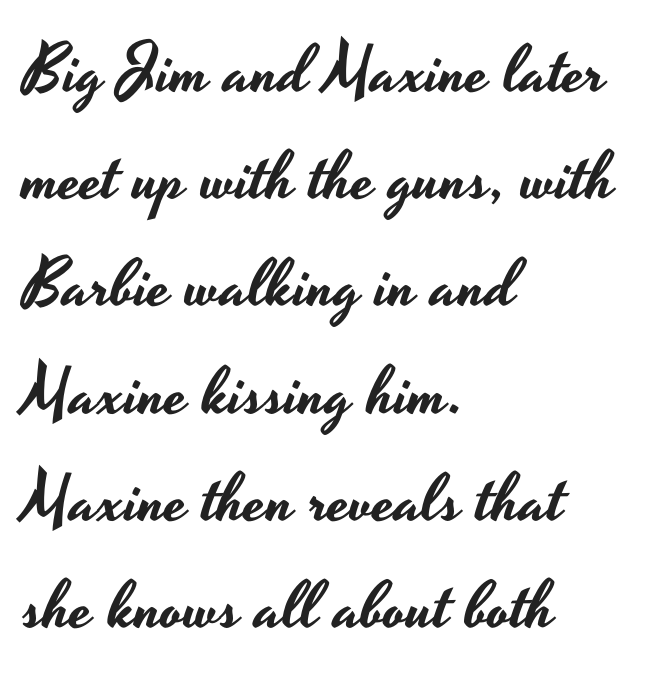
The image shows 67 px wide sans-serif type; set left-aligned, normal line spacing (1.6x), normal letter spacing, not underlined; low stroke contrast and a small x-height.
